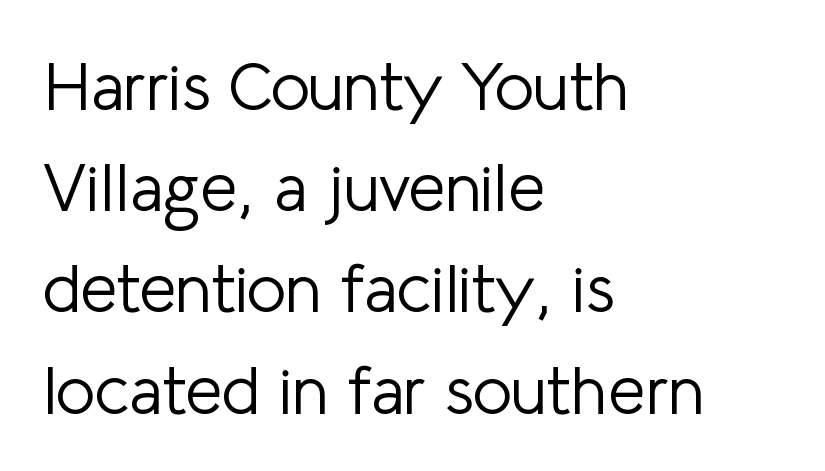
Q: Is the text bold? A: No.
Q: Is the text italic (slanted)? A: No, it is upright.
Q: Is the typeface a serif or a sans-serif typeface? A: Sans-serif.
Q: Is the text underlined? A: No.
Q: How is the paragraph aligned? A: Left-aligned.
Q: Is the spacing between letters normal or unusually wide? A: Normal.
Q: Is the spacing between lines tight, normal or loose? A: Normal.
Q: Width (condensed, normal, or wide)? A: Normal.
Q: Stroke contrast? A: Low.
Q: x-height? A: Medium.
Q: Monospaced? A: No.
